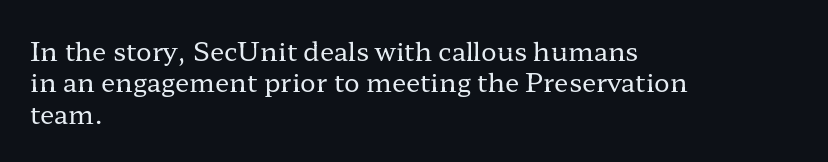
Q: Is the text bold? A: No.
Q: Is the text italic (slanted)? A: No, it is upright.
Q: Is the text underlined? A: No.
Q: How is the paragraph aligned? A: Left-aligned.
Q: Is the spacing between letters normal or unusually wide? A: Normal.
